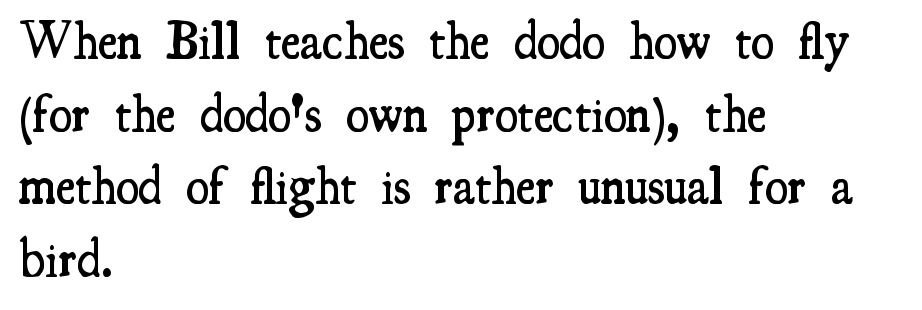
The image shows 53 px semibold, condensed serif type, upright; set left-aligned, normal line spacing (1.37x), normal letter spacing, not underlined; medium stroke contrast and a small x-height.
